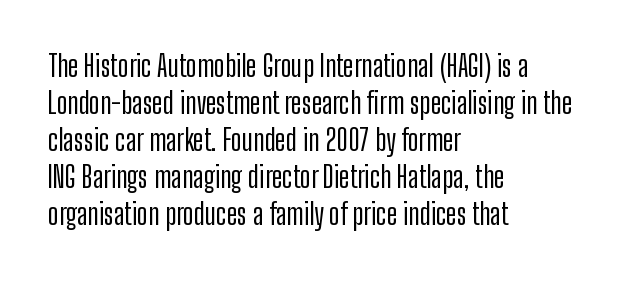
Glyph-to-glyph distance matches everyday printed text. Vertically, the passage feels balanced, rows spaced as you'd expect. Stroke terminals: plain, sans-serif. Check the space under the baseline: it is left empty. No italicization has been applied; the sample stays upright. Horizontal alignment here is leftward, the default for most running prose.
